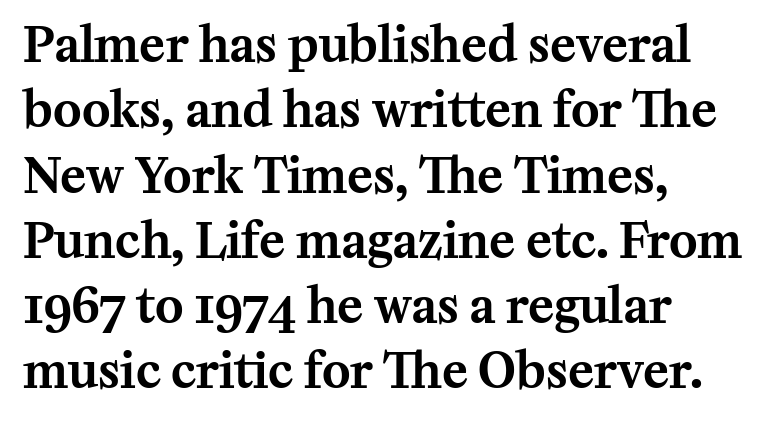
{"serif": "yes", "italic": "no", "width": "normal", "stroke_contrast": "medium", "x_height": "medium", "monospaced": "no", "underline": "no", "align": "left", "line_spacing": "normal", "line_spacing_ratio": 1.36, "letter_spacing": "normal", "letter_spacing_em": 0.0, "glyph_px": 48}
